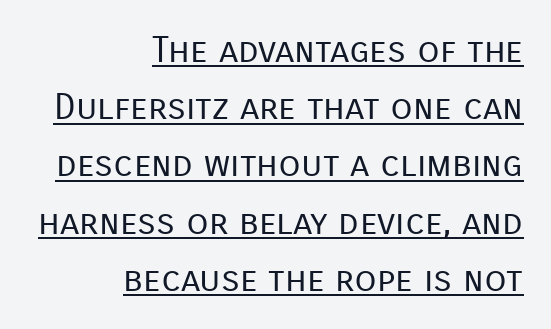
{"serif": "no", "italic": "no", "bold": "no", "weight": "regular", "width": "normal", "stroke_contrast": "low", "x_height": "medium", "monospaced": "no", "underline": "yes", "align": "right", "line_spacing": "normal", "line_spacing_ratio": 1.59, "letter_spacing": "normal", "letter_spacing_em": 0.0, "glyph_px": 36}
